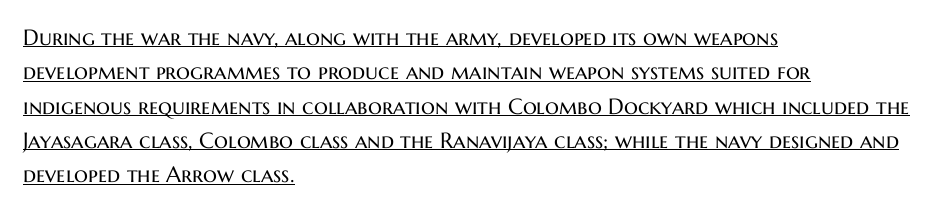
Characters remain perfectly vertical along every line. Does the copy run flush right? No — it runs flush left. These characters rest on top of a visible drawn line. Baseline-to-baseline distance is the conventional proportion of letter height. Standard letterfit; no display-style spreading of the glyphs.
